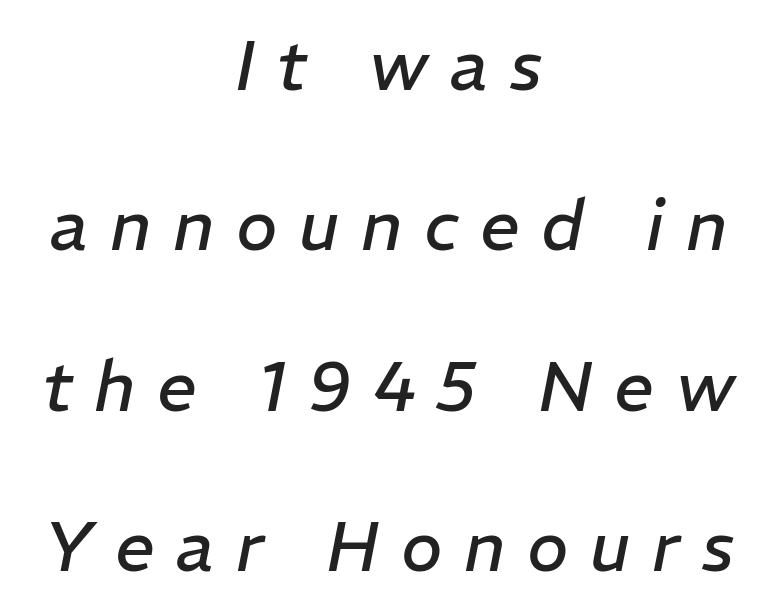
{"italic": "yes", "lean": "right", "slant_degrees": 11, "bold": "no", "weight": "regular", "width": "normal", "stroke_contrast": "low", "x_height": "medium", "monospaced": "no", "underline": "no", "align": "center", "line_spacing": "loose", "line_spacing_ratio": 2.29, "letter_spacing": "wide", "letter_spacing_em": 0.31, "glyph_px": 70}
